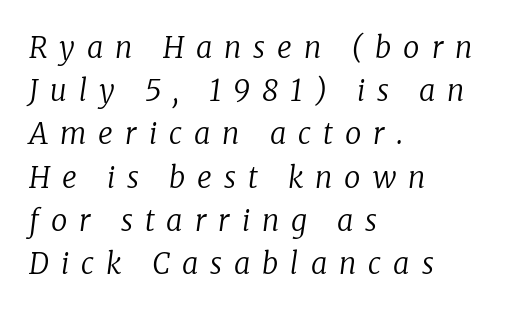
The lines sit at an ordinary, default distance from one another. Caption: expanded tracking, letters set apart. In terms of posture, this sample is oblique. The ragged edge is on the right, which tells us the setting is flush left. Regarding serifs, this sample has them. The rendering uses natural spacing where letterforms have individual widths.
